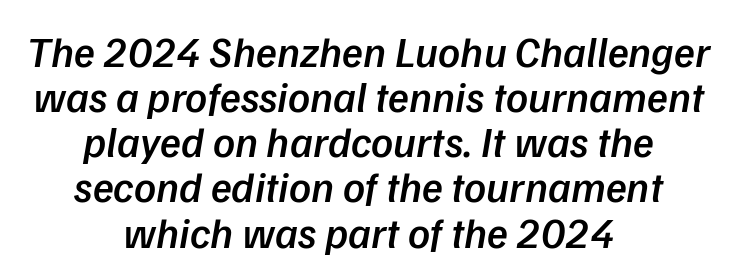
The image shows 43 px semibold sans-serif type; set centered, tight line spacing (1.05x), normal letter spacing, not underlined; low stroke contrast and a medium x-height.
